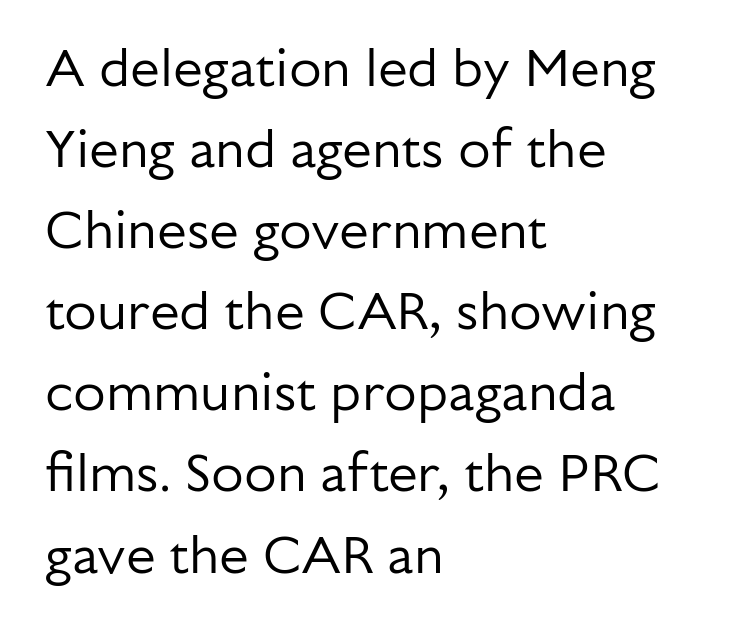
The image shows 53 px regular-weight sans-serif type, upright; set left-aligned, normal line spacing (1.53x), normal letter spacing, not underlined; low stroke contrast and a medium x-height.
